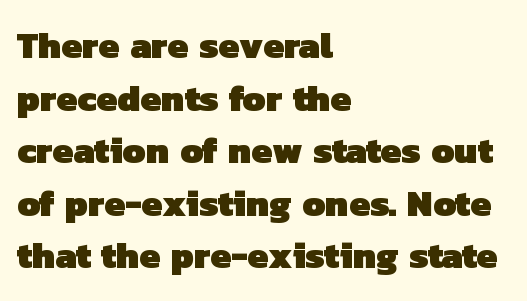
The image shows 37 px heavy sans-serif type; set left-aligned, normal line spacing (1.42x), normal letter spacing, not underlined; low stroke contrast and a medium x-height.
